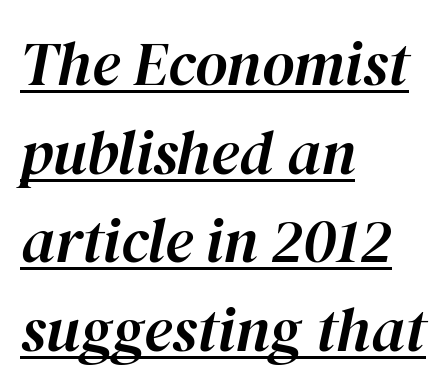
Here the designer chose a conventional face with non-uniform glyph widths. Beneath each row of characters lies a ruled line. A typesetter would call this leading conventional body-copy spacing. Slanted lettering throughout. Does extra space separate the letters? No, they use regular spacing.
